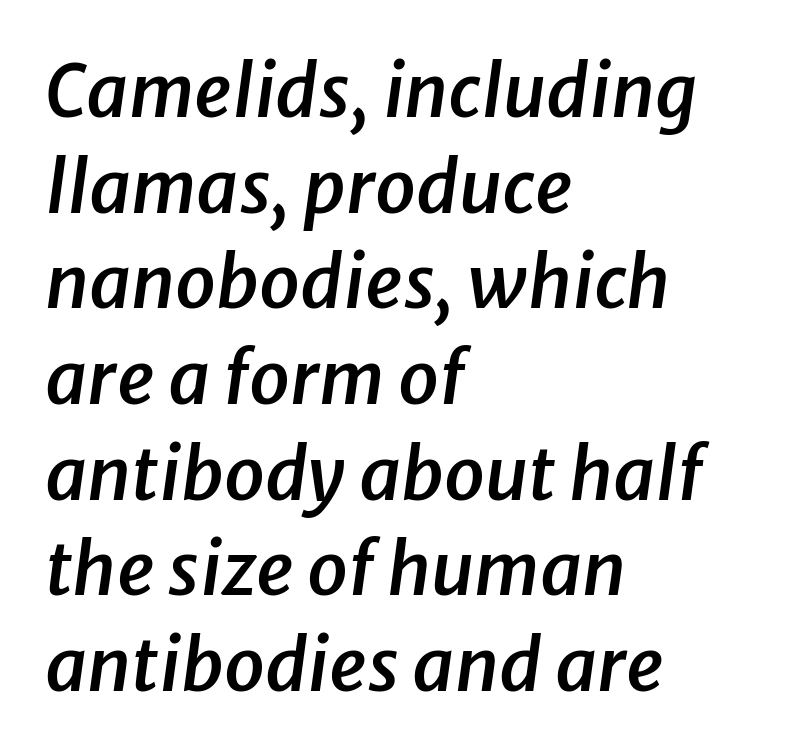
Q: Is the text bold? A: Semi-bold.
Q: Is the text italic (slanted)? A: Yes, it leans right by about 8 degrees.
Q: Is the text underlined? A: No.
Q: How is the paragraph aligned? A: Left-aligned.
Q: Is the spacing between letters normal or unusually wide? A: Normal.
Q: Is the spacing between lines tight, normal or loose? A: Normal.
Q: Width (condensed, normal, or wide)? A: Normal.
Q: Stroke contrast? A: Low.
Q: x-height? A: Medium.
Q: Monospaced? A: No.
